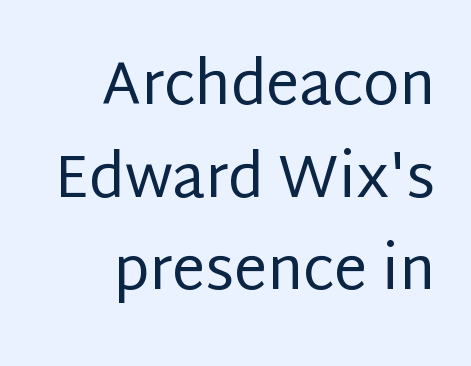
The image shows 59 px regular-weight sans-serif type, upright; set right-aligned, normal line spacing (1.57x), normal letter spacing, not underlined; low stroke contrast and a large x-height.
